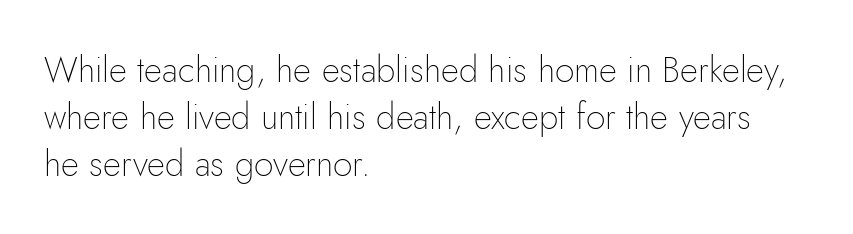
{"serif": "no", "italic": "no", "bold": "no", "weight": "thin", "width": "normal", "stroke_contrast": "low", "x_height": "small", "monospaced": "no", "underline": "no", "align": "left", "line_spacing": "normal", "line_spacing_ratio": 1.34, "letter_spacing": "normal", "letter_spacing_em": 0.0, "glyph_px": 35}
